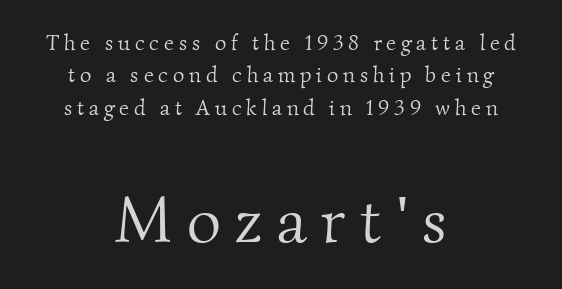
Q: Is the text bold? A: No.
Q: Is the typeface a serif or a sans-serif typeface? A: Serif.
Q: Is the text underlined? A: No.
Q: How is the paragraph aligned? A: Centered.
Q: Is the spacing between letters normal or unusually wide? A: Unusually wide.
Q: Is the spacing between lines tight, normal or loose? A: Normal.
Q: Which block of text is set in a larger size, the first (top) or the second (bottom)? A: The second (bottom) one.
Q: Width (condensed, normal, or wide)? A: Normal.
Q: Stroke contrast? A: Medium.
Q: x-height? A: Small.
Q: Monospaced? A: No.
